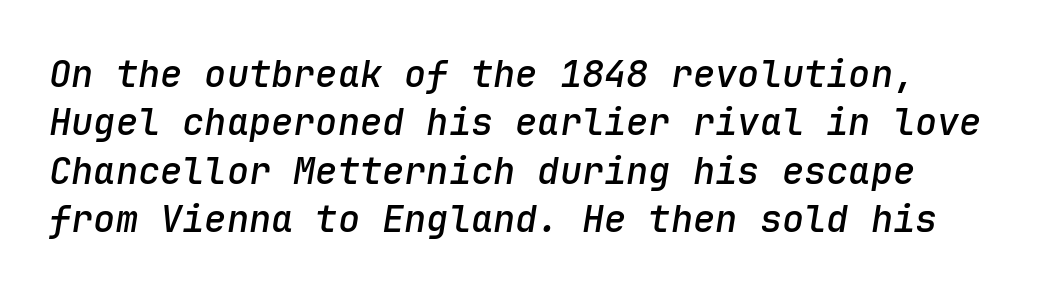
The image shows 37 px semibold type, italic (leaning right), monospaced; set normal line spacing (1.31x), normal letter spacing, not underlined; low stroke contrast and a medium x-height.
